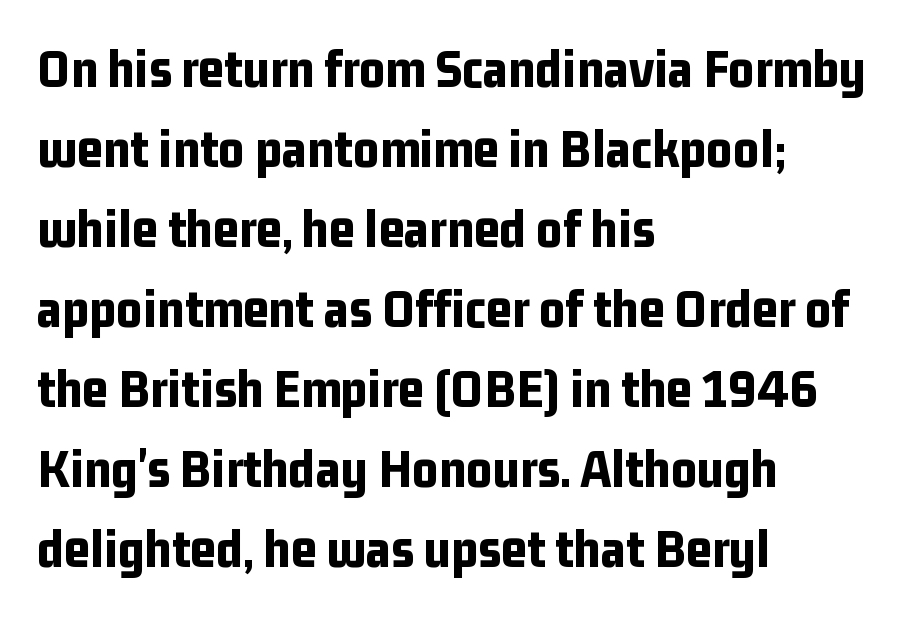
Q: Is the text bold? A: Yes.
Q: Is the text italic (slanted)? A: No, it is upright.
Q: Is the typeface a serif or a sans-serif typeface? A: Sans-serif.
Q: Is the text underlined? A: No.
Q: How is the paragraph aligned? A: Left-aligned.
Q: Is the spacing between letters normal or unusually wide? A: Normal.
Q: Is the spacing between lines tight, normal or loose? A: Normal.
Q: Width (condensed, normal, or wide)? A: Condensed.
Q: Stroke contrast? A: Low.
Q: x-height? A: Medium.
Q: Monospaced? A: No.
